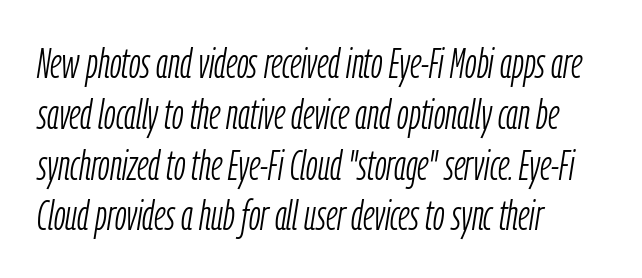
{"italic": "yes", "lean": "right", "slant_degrees": 9, "bold": "no", "weight": "light", "width": "condensed", "stroke_contrast": "low", "x_height": "medium", "monospaced": "no", "underline": "no", "align": "left", "line_spacing_ratio": 1.21, "letter_spacing": "normal", "letter_spacing_em": 0.0, "glyph_px": 42}
